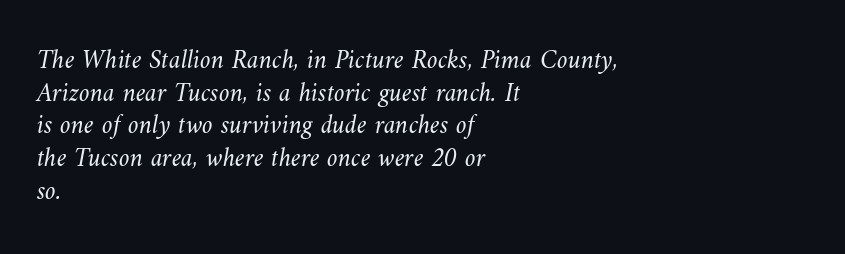
{"bold": "no", "underline": "no", "align": "left", "line_spacing_ratio": 1.21, "letter_spacing": "normal", "letter_spacing_em": 0.0, "glyph_px": 27}
